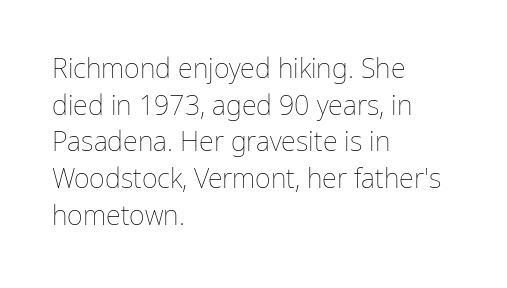
Reading down the block, your eye returns to a fixed left position each line. Do the letters lean? They stand straight. The strip under each line holds only bare page. Bold? No — there's no thickening of the strokes. Line spacing here is normal. Glyph-to-glyph distance matches everyday printed text.
